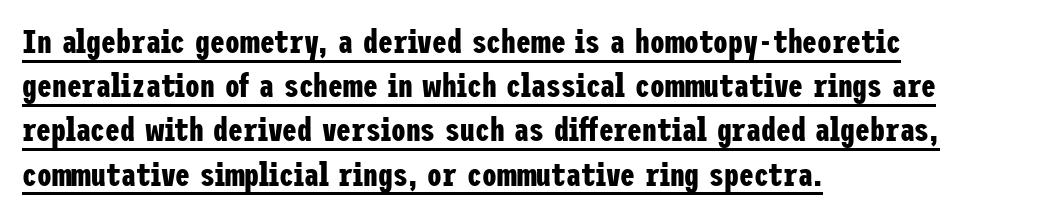
The image shows 33 px bold, condensed sans-serif type, upright; set left-aligned, normal line spacing (1.34x), normal letter spacing, underlined; low stroke contrast and a medium x-height.
